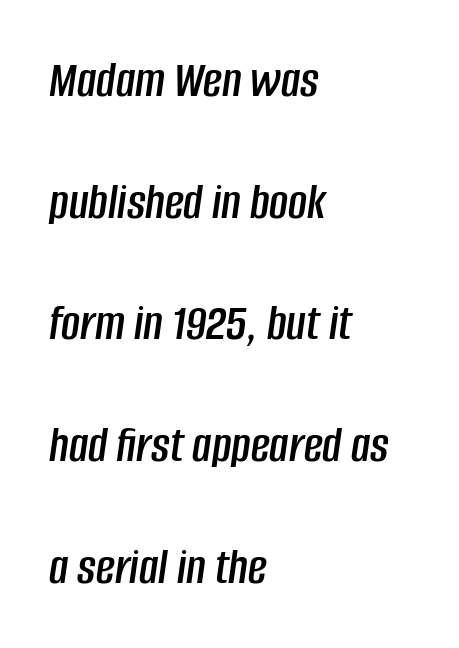
The text block is weighted toward the left margin, trailing off unevenly rightward. There's an unmistakable incline to the writing here. Is this a fixed-width face? No — the glyphs have proportional, varying widths. Any mark beneath the type? The region is blank. Line spacing here is loose.
